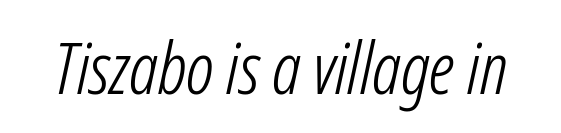
Q: Is the text bold? A: No.
Q: Is the text italic (slanted)? A: Yes, it leans right by about 12 degrees.
Q: Is the text underlined? A: No.
Q: Is the spacing between letters normal or unusually wide? A: Normal.
Q: Width (condensed, normal, or wide)? A: Condensed.
Q: Stroke contrast? A: Low.
Q: x-height? A: Medium.
Q: Monospaced? A: No.
